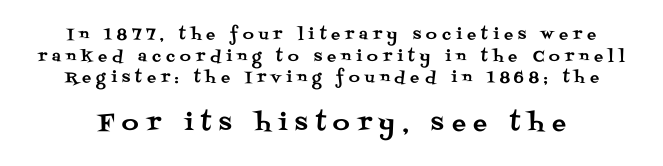
Type without underlining. Notice how the stems are strictly vertical — no italics here. Between one letter and the next there's a generous, obvious gap. Rows of type keep a routine distance in the vertical direction. Typesetter's note — lower block bumped up in size, upper block left smaller.
